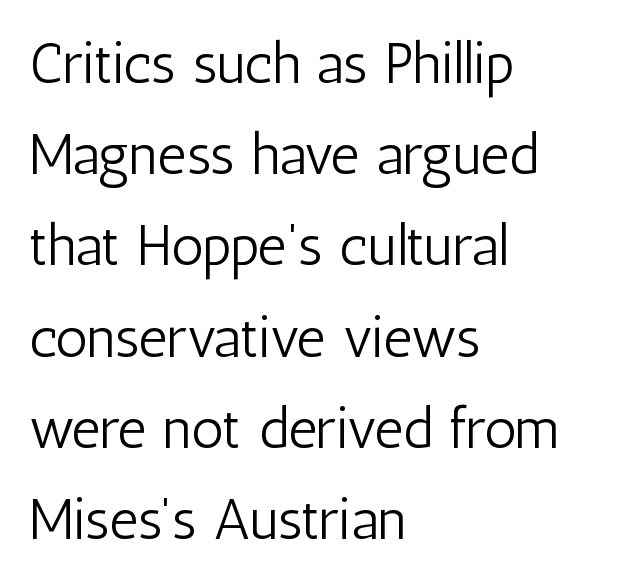
{"serif": "no", "italic": "no", "bold": "no", "weight": "light", "width": "condensed", "stroke_contrast": "low", "x_height": "medium", "monospaced": "no", "underline": "no", "align": "left", "line_spacing": "normal", "line_spacing_ratio": 1.6, "letter_spacing": "normal", "letter_spacing_em": 0.0, "glyph_px": 57}
